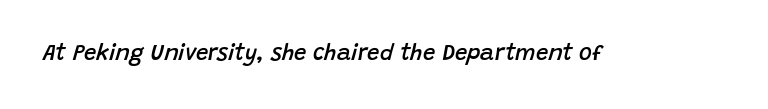
Q: Is the text bold? A: Semi-bold.
Q: Is the text italic (slanted)? A: Yes, it leans right by about 15 degrees.
Q: Is the text underlined? A: No.
Q: Is the spacing between letters normal or unusually wide? A: Normal.
